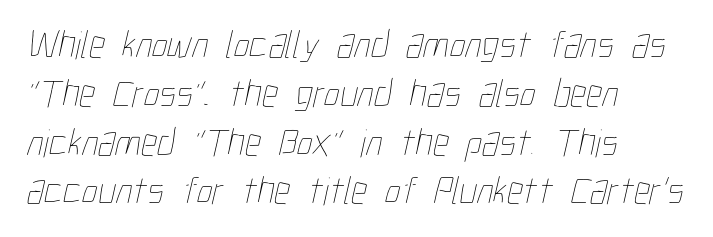
The space beneath each line is pristine and unruled. In CSS terms this would be text-align: left. The cut favours lightness, reaching ordinary text weight at its darkest. Nothing unusual about the tracking: characters are spaced as the font intends. Do the characters align in a grid? No, the font is proportional.
